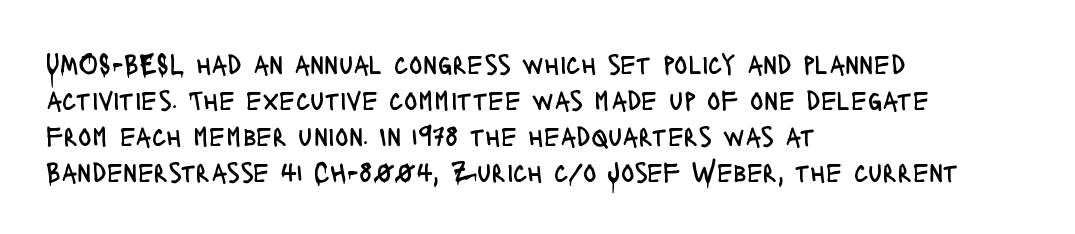
Q: Is the text bold? A: No.
Q: Is the text italic (slanted)? A: No, it is upright.
Q: Is the typeface a serif or a sans-serif typeface? A: Sans-serif.
Q: Is the text underlined? A: No.
Q: How is the paragraph aligned? A: Left-aligned.
Q: Is the spacing between letters normal or unusually wide? A: Normal.
Q: Is the spacing between lines tight, normal or loose? A: Normal.
Q: Width (condensed, normal, or wide)? A: Condensed.
Q: Stroke contrast? A: Low.
Q: x-height? A: Large.
Q: Monospaced? A: No.
